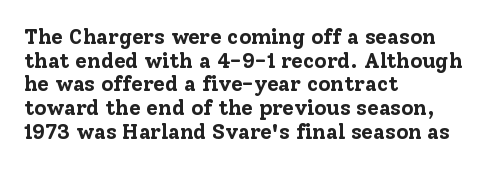
Q: Is the text bold? A: Yes.
Q: Is the text italic (slanted)? A: No, it is upright.
Q: Is the text underlined? A: No.
Q: How is the paragraph aligned? A: Left-aligned.
Q: Is the spacing between letters normal or unusually wide? A: Normal.
Q: Is the spacing between lines tight, normal or loose? A: Tight.
